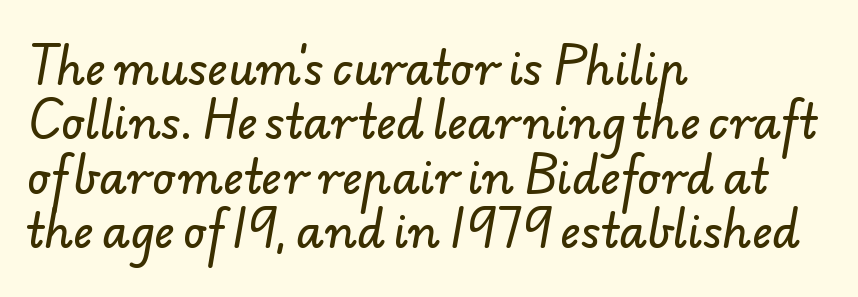
Q: Is the typeface a serif or a sans-serif typeface? A: Sans-serif.
Q: Is the text underlined? A: No.
Q: How is the paragraph aligned? A: Left-aligned.
Q: Is the spacing between letters normal or unusually wide? A: Normal.
Q: Width (condensed, normal, or wide)? A: Normal.
Q: Stroke contrast? A: Low.
Q: x-height? A: Small.
Q: Monospaced? A: No.
